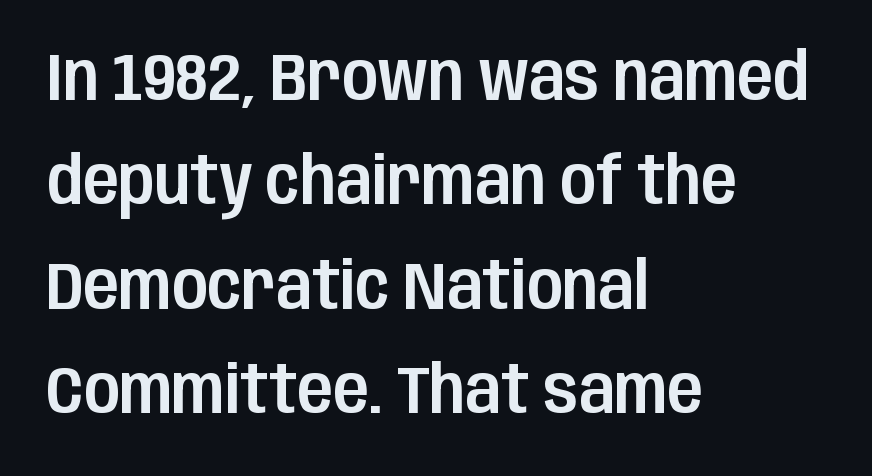
Inter-character spacing is left at the font's built-in metrics. Regular leading. The letters stand upright; this is a roman face. Examine the stroke ends and you'll find no serifs. Short and long lines alike share a common starting point at left. The foot of each line stays bare and open.
